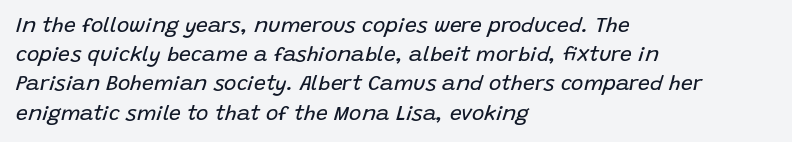
Q: Is the text bold? A: No.
Q: Is the text italic (slanted)? A: Yes, it leans right by about 15 degrees.
Q: Is the text underlined? A: No.
Q: How is the paragraph aligned? A: Left-aligned.
Q: Is the spacing between letters normal or unusually wide? A: Normal.
Q: Is the spacing between lines tight, normal or loose? A: Normal.
